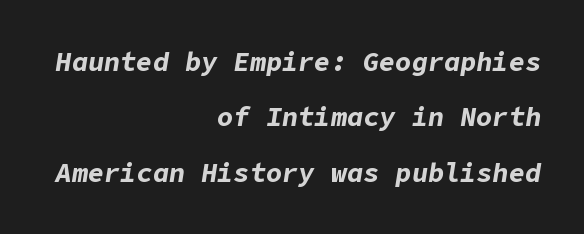
{"italic": "yes", "lean": "right", "slant_degrees": 9, "bold": "yes", "underline": "no", "align": "right", "line_spacing": "loose", "line_spacing_ratio": 2.05, "letter_spacing": "normal", "letter_spacing_em": 0.0, "glyph_px": 27}
